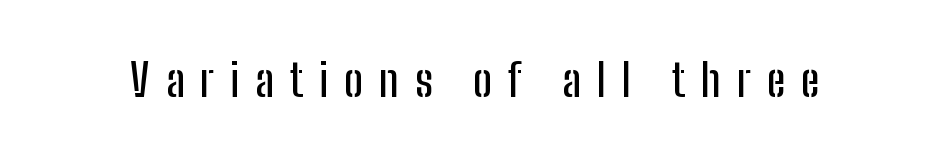
{"serif": "no", "italic": "no", "width": "condensed", "stroke_contrast": "low", "x_height": "medium", "monospaced": "no", "underline": "no", "letter_spacing": "wide", "letter_spacing_em": 0.35, "glyph_px": 45}
